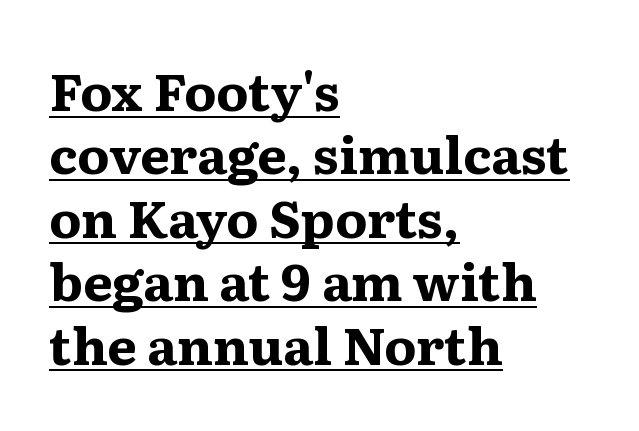
Line starts are locked; line ends wander. You could not count columns in this text — the font is proportionally spaced. These words are printed bold, with thick strokes throughout. Style check: upright. Nothing unusual about the tracking: characters are spaced as the font intends.
